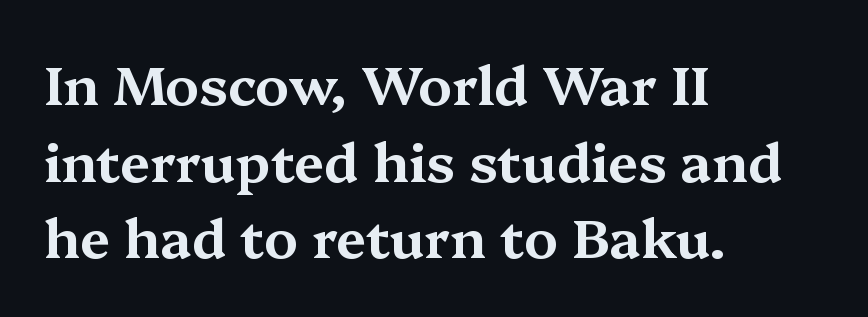
Q: Is the text italic (slanted)? A: No, it is upright.
Q: Is the typeface a serif or a sans-serif typeface? A: Serif.
Q: Is the text underlined? A: No.
Q: How is the paragraph aligned? A: Left-aligned.
Q: Is the spacing between letters normal or unusually wide? A: Normal.
Q: Is the spacing between lines tight, normal or loose? A: Normal.
Q: Width (condensed, normal, or wide)? A: Wide.
Q: Stroke contrast? A: Medium.
Q: x-height? A: Medium.
Q: Monospaced? A: No.
